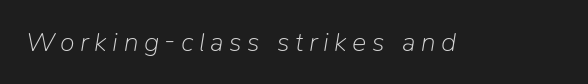
Q: Is the text bold? A: No.
Q: Is the text italic (slanted)? A: Yes, it leans right by about 9 degrees.
Q: Is the text underlined? A: No.
Q: Is the spacing between letters normal or unusually wide? A: Unusually wide.
